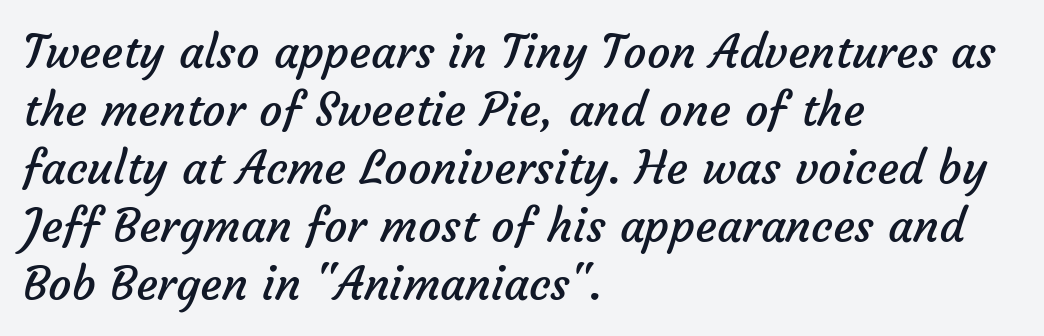
The image shows 46 px regular-weight sans-serif type; set left-aligned, normal line spacing (1.26x), normal letter spacing, not underlined; low stroke contrast and a medium x-height.
